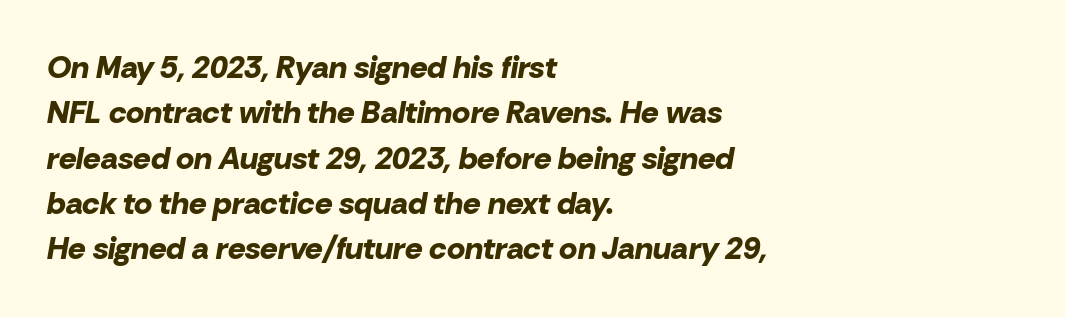
{"italic": "yes", "lean": "right", "slant_degrees": 10, "bold": "yes", "weight": "bold", "width": "normal", "stroke_contrast": "low", "x_height": "medium", "monospaced": "no", "underline": "no", "align": "left", "line_spacing": "normal", "line_spacing_ratio": 1.46, "letter_spacing": "normal", "letter_spacing_em": 0.0, "glyph_px": 31}
